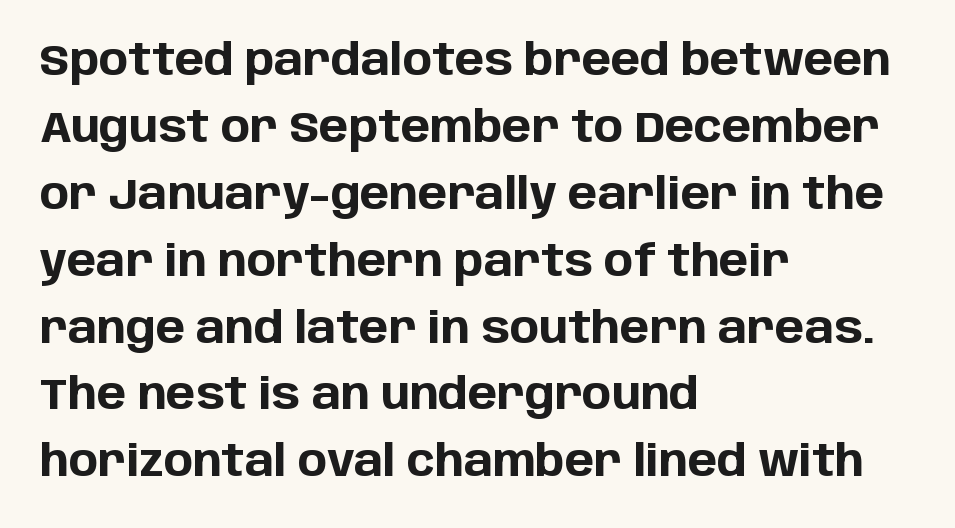
Each glyph is drawn with heavy, bold strokes. Beneath every word, the page is bare. Is this a sans? Yes — the strokes have no serifs. Quick note: not italic, upright. In terms of letterspacing, this is plain default setting. The passage shown is typed in a proportional face where columns would drift.
